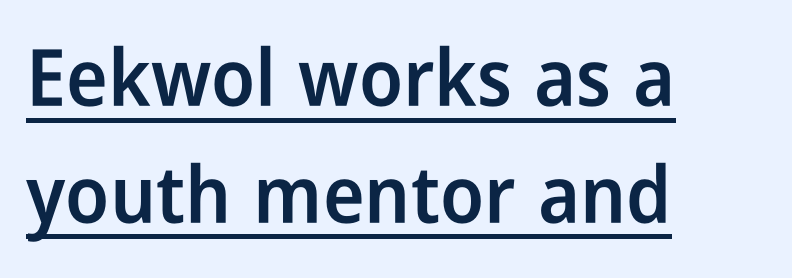
Designer's note — italics off, roman on. In terms of letterform style, serifs are entirely absent. The rendering uses the underline text-decoration. The passage is arranged the way most books set body copy — flush left.
